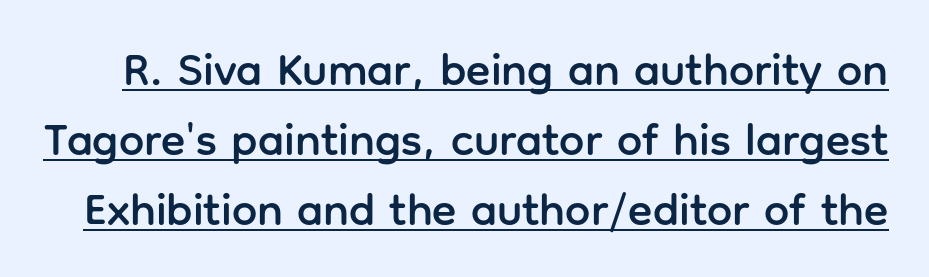
Q: Is the text italic (slanted)? A: No, it is upright.
Q: Is the typeface a serif or a sans-serif typeface? A: Sans-serif.
Q: Is the text underlined? A: Yes.
Q: Is the spacing between letters normal or unusually wide? A: Normal.
Q: Is the spacing between lines tight, normal or loose? A: Normal.
Q: Width (condensed, normal, or wide)? A: Normal.
Q: Stroke contrast? A: Low.
Q: x-height? A: Medium.
Q: Monospaced? A: No.
